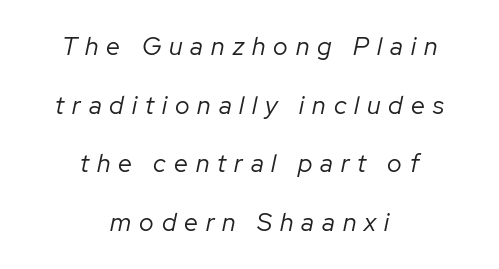
The image shows 25 px text type, italic (leaning right); set centered, loose line spacing (2.35x), unusually wide letter spacing (+0.32 em), not underlined.
